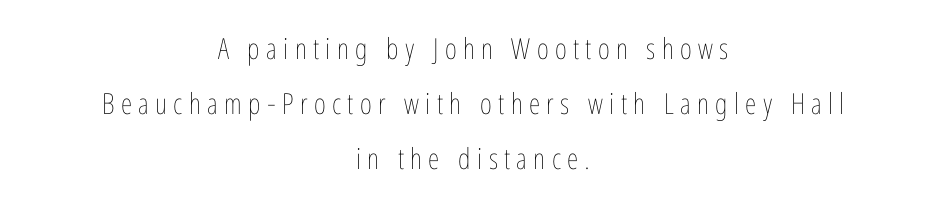
A typesetter would call this proportional, since set widths differ per character. Reading down the block, each line starts at a different indent, mirrored at its end. Is there any slant? The stems are plumb. The space directly below the letters is spotless.
